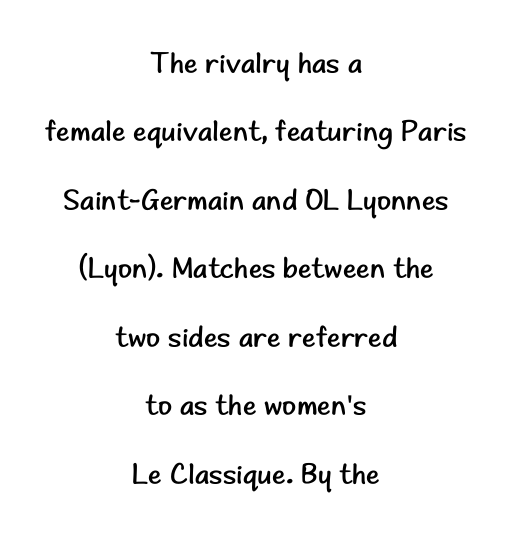
The letterforms sit shoulder to shoulder at normal distance. Think of a printed novel: that variable character pitch is what you see here. Quick note: interline space is abundant. The specimen reads as upright at a glance. Decoration check: the copy has no underline. The characters display no serif detailing; their extremities are plain.
